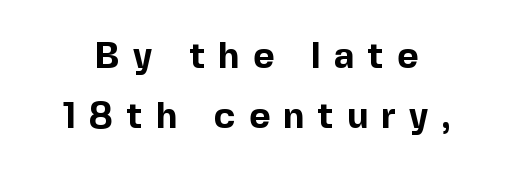
Q: Is the text bold? A: Yes.
Q: Is the text italic (slanted)? A: No, it is upright.
Q: Is the typeface a serif or a sans-serif typeface? A: Sans-serif.
Q: Is the text underlined? A: No.
Q: Is the spacing between letters normal or unusually wide? A: Unusually wide.
Q: Is the spacing between lines tight, normal or loose? A: Normal.
Q: Width (condensed, normal, or wide)? A: Normal.
Q: x-height? A: Medium.
Q: Monospaced? A: No.
